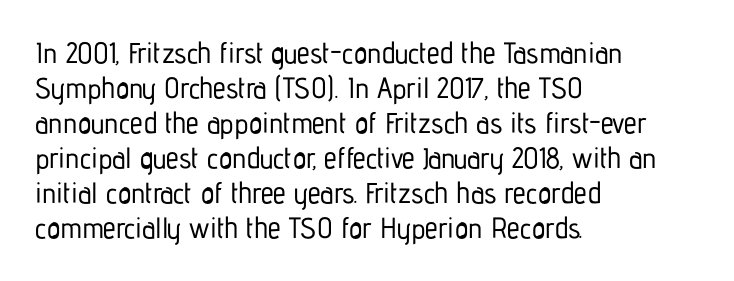
Letterform terminals end flat and unadorned throughout the passage. Here the designer chose a conventional face with non-uniform glyph widths. The axis of the letterforms is exactly vertical. How are the letters spaced? Ordinarily, with no added tracking. The ragged edge is on the right, which tells us the setting is flush left.
